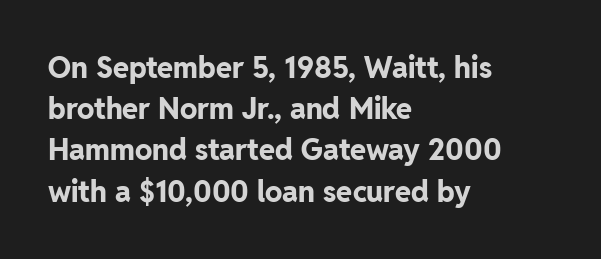
Q: Is the text bold? A: Yes.
Q: Is the text italic (slanted)? A: No, it is upright.
Q: Is the typeface a serif or a sans-serif typeface? A: Sans-serif.
Q: Is the text underlined? A: No.
Q: How is the paragraph aligned? A: Left-aligned.
Q: Is the spacing between letters normal or unusually wide? A: Normal.
Q: Is the spacing between lines tight, normal or loose? A: Normal.
Q: Width (condensed, normal, or wide)? A: Normal.
Q: Stroke contrast? A: Low.
Q: x-height? A: Medium.
Q: Monospaced? A: No.
